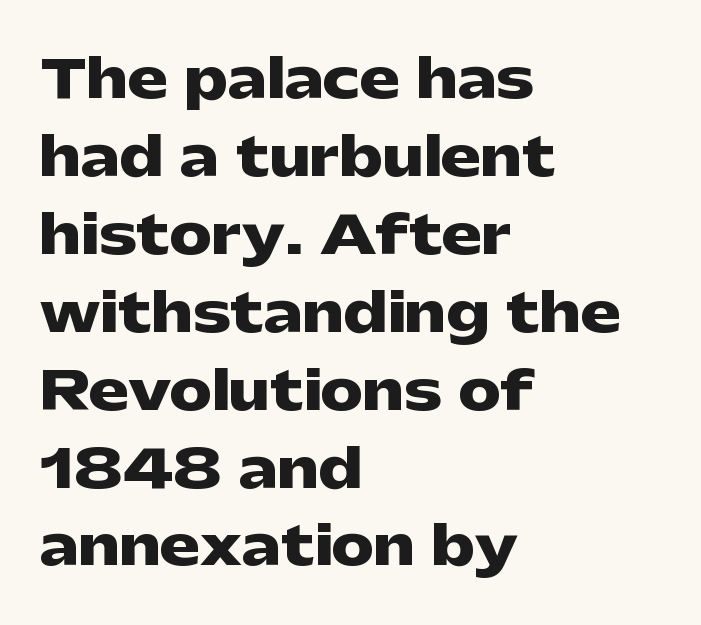
{"serif": "no", "italic": "no", "bold": "yes", "weight": "heavy", "width": "wide", "stroke_contrast": "low", "x_height": "medium", "monospaced": "no", "underline": "no", "align": "left", "line_spacing": "normal", "line_spacing_ratio": 1.47, "letter_spacing": "normal", "letter_spacing_em": 0.0, "glyph_px": 53}
